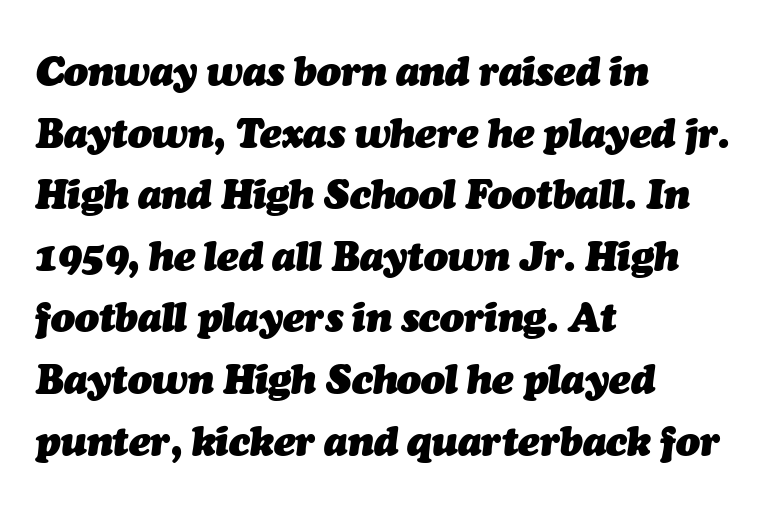
{"italic": "yes", "lean": "right", "slant_degrees": 7, "bold": "yes", "weight": "heavy", "width": "normal", "stroke_contrast": "medium", "x_height": "medium", "monospaced": "no", "underline": "no", "align": "left", "line_spacing": "normal", "line_spacing_ratio": 1.54, "letter_spacing": "normal", "letter_spacing_em": 0.0, "glyph_px": 40}
